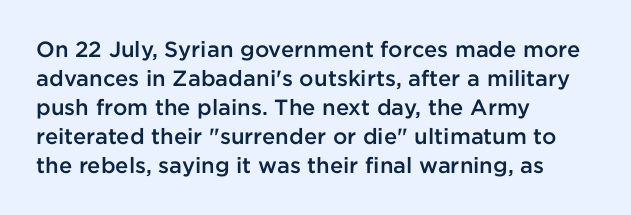
{"italic": "no", "bold": "semi", "underline": "no", "align": "left", "line_spacing": "normal", "line_spacing_ratio": 1.32, "letter_spacing": "normal", "letter_spacing_em": 0.0, "glyph_px": 22}
